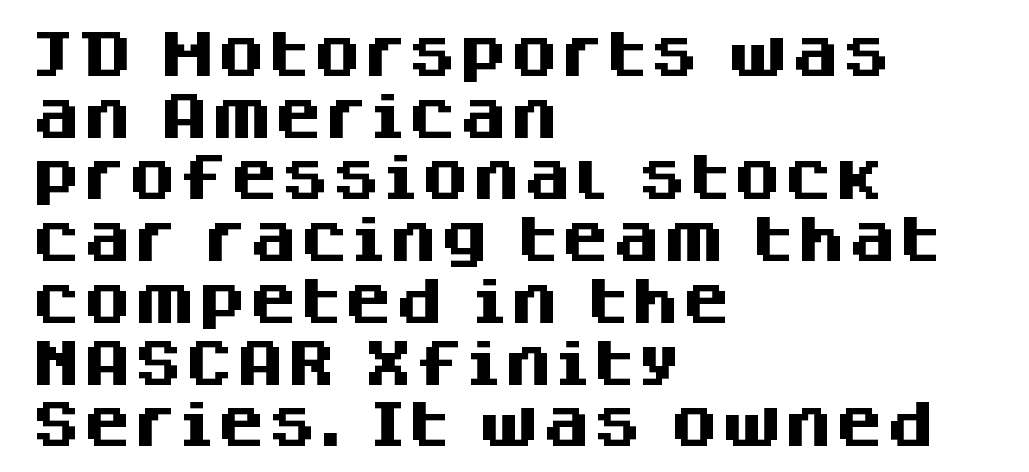
The image shows 51 px heavy sans-serif type, upright; set left-aligned, line spacing 1.21x, normal letter spacing, not underlined; medium stroke contrast and a large x-height.
